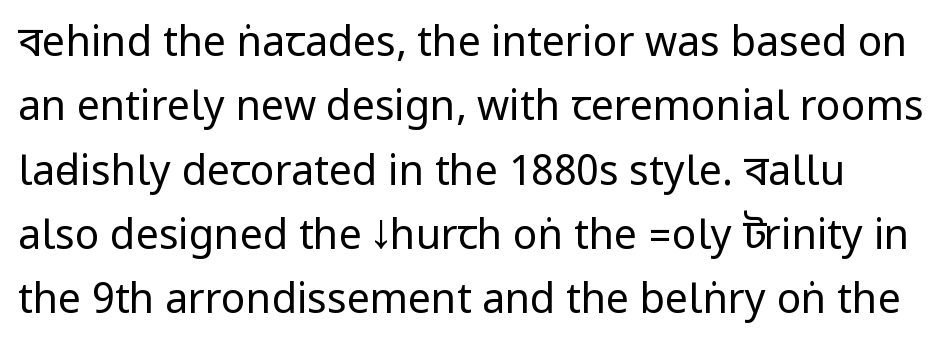
The image shows 41 px regular-weight, condensed sans-serif type, upright; set normal line spacing (1.57x), normal letter spacing, not underlined; low stroke contrast.
